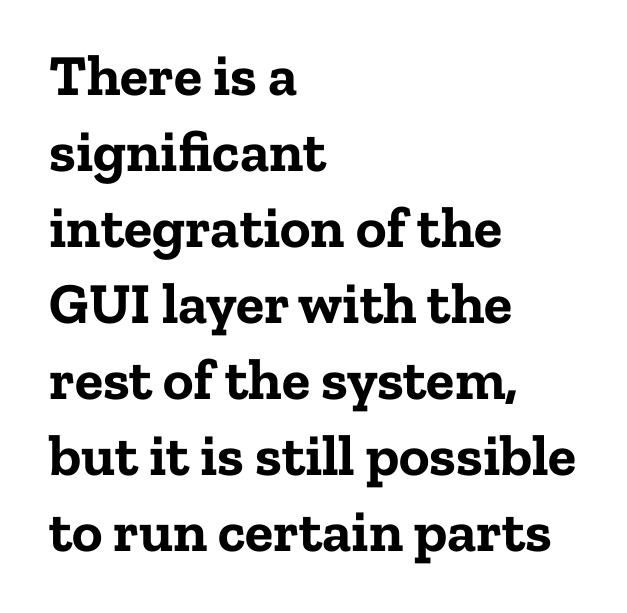
{"serif": "yes", "italic": "no", "bold": "yes", "weight": "bold", "width": "normal", "stroke_contrast": "low", "x_height": "medium", "monospaced": "no", "underline": "no", "align": "left", "line_spacing": "normal", "line_spacing_ratio": 1.31, "letter_spacing": "normal", "letter_spacing_em": 0.0, "glyph_px": 58}
